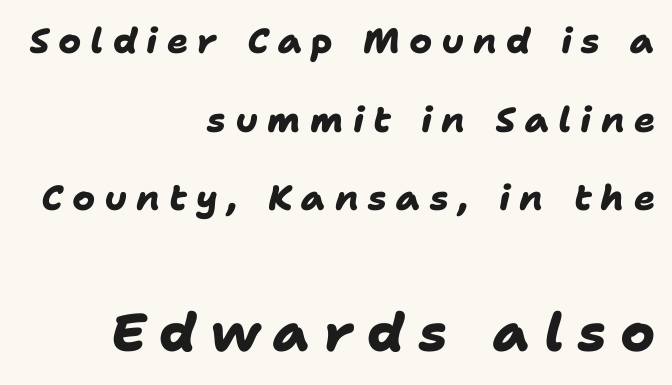
Q: Is the text bold? A: Yes.
Q: Is the typeface a serif or a sans-serif typeface? A: Sans-serif.
Q: Is the text underlined? A: No.
Q: How is the paragraph aligned? A: Right-aligned.
Q: Is the spacing between letters normal or unusually wide? A: Unusually wide.
Q: Is the spacing between lines tight, normal or loose? A: Loose.
Q: Which block of text is set in a larger size, the first (top) or the second (bottom)? A: The second (bottom) one.
Q: Width (condensed, normal, or wide)? A: Normal.
Q: Stroke contrast? A: Low.
Q: x-height? A: Medium.
Q: Monospaced? A: No.
